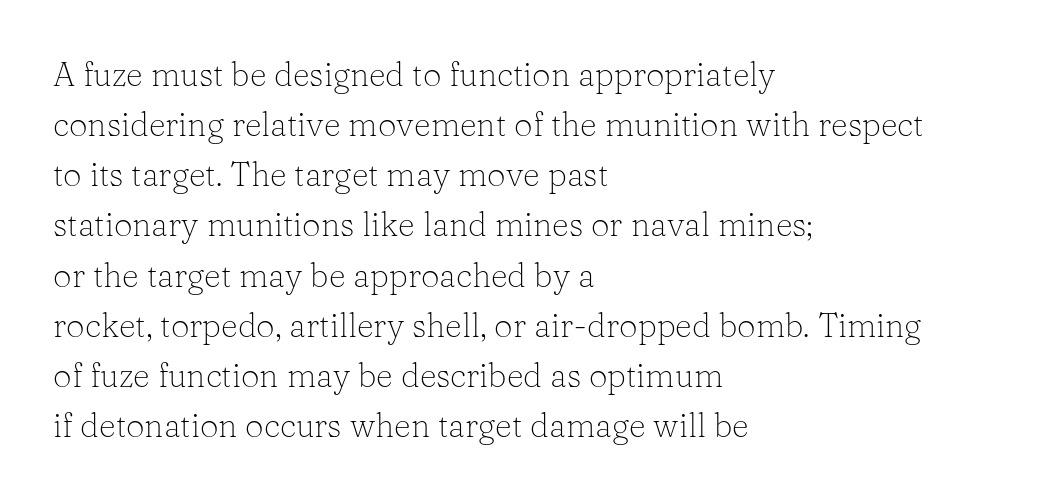
The image shows 33 px light serif type, upright; set left-aligned, normal line spacing (1.52x), normal letter spacing, not underlined; low stroke contrast and a medium x-height.
